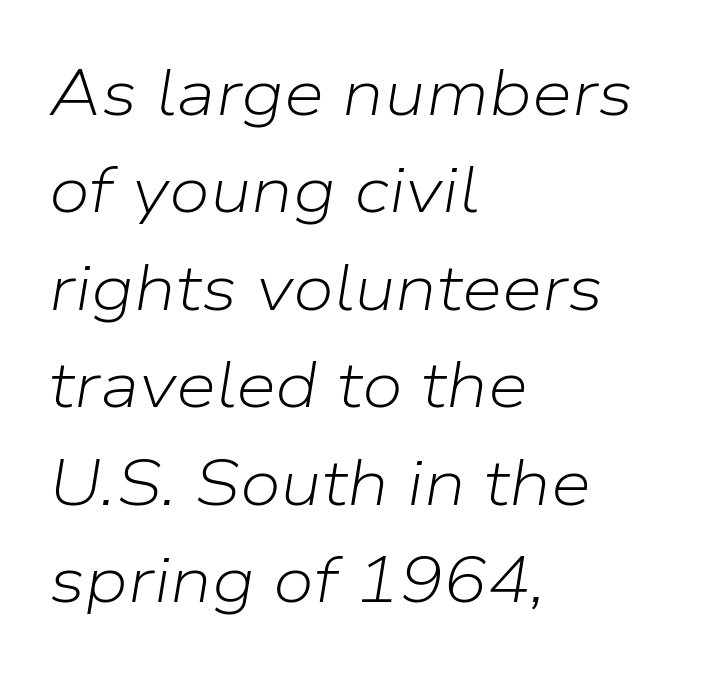
Q: Is the text bold? A: No.
Q: Is the text italic (slanted)? A: Yes, it leans right by about 9 degrees.
Q: Is the text underlined? A: No.
Q: How is the paragraph aligned? A: Left-aligned.
Q: Is the spacing between letters normal or unusually wide? A: Normal.
Q: Is the spacing between lines tight, normal or loose? A: Normal.
Q: Width (condensed, normal, or wide)? A: Normal.
Q: Stroke contrast? A: Low.
Q: x-height? A: Medium.
Q: Monospaced? A: No.
